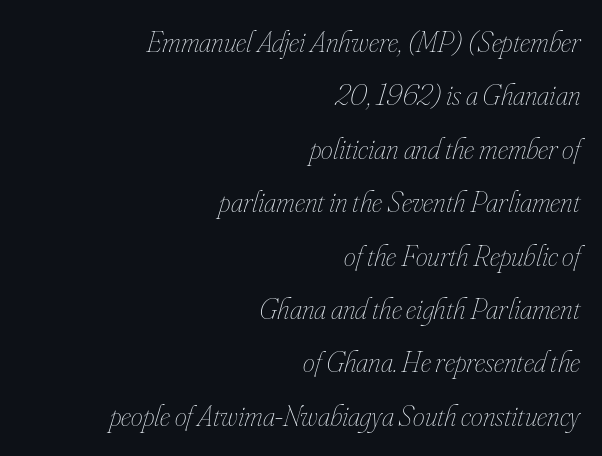
Q: Is the text bold? A: No.
Q: Is the text italic (slanted)? A: Yes, it leans right by about 16 degrees.
Q: Is the text underlined? A: No.
Q: How is the paragraph aligned? A: Right-aligned.
Q: Is the spacing between letters normal or unusually wide? A: Normal.
Q: Width (condensed, normal, or wide)? A: Condensed.
Q: Stroke contrast? A: Low.
Q: x-height? A: Small.
Q: Monospaced? A: No.
